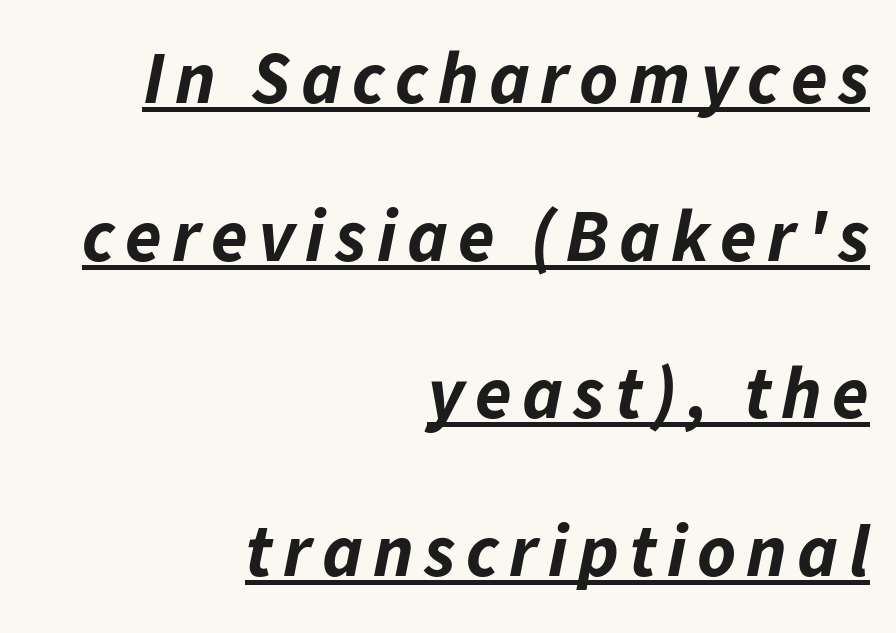
The typesetter has applied underlining to the passage shown. Chunky letters — that's bold for sure. This is oblique type, the kind used for emphasis or titles. You could not count columns in this text — the font is proportionally spaced.
